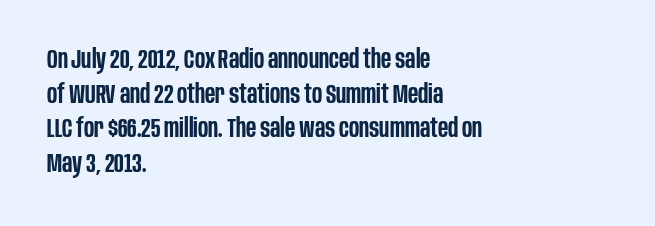
{"italic": "no", "bold": "semi", "underline": "no", "align": "left", "line_spacing": "normal", "line_spacing_ratio": 1.33, "letter_spacing": "normal", "letter_spacing_em": 0.0, "glyph_px": 26}
